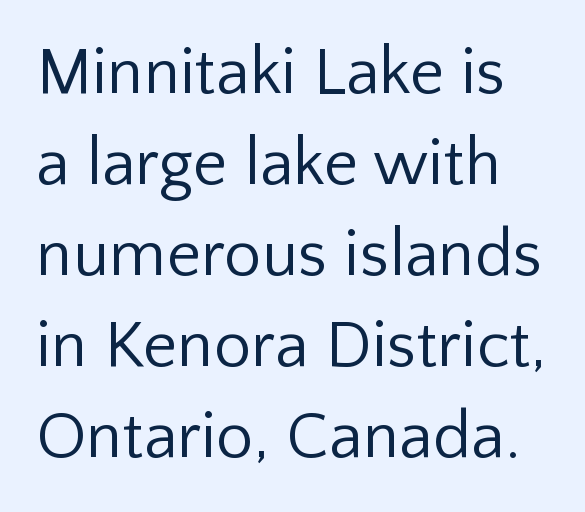
The image shows 67 px regular-weight sans-serif type, upright; set normal line spacing (1.36x), normal letter spacing, not underlined; low stroke contrast and a medium x-height.
